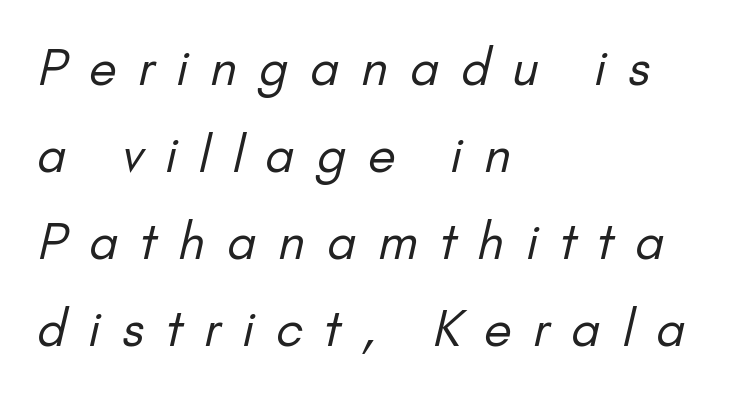
The image shows 50 px regular-weight sans-serif type; set left-aligned, line spacing 1.74x, unusually wide letter spacing (+0.44 em), not underlined; low stroke contrast and a small x-height.
